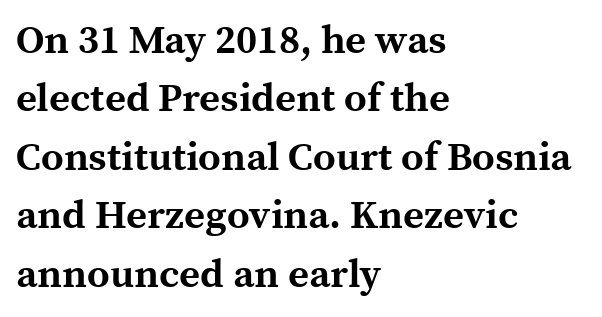
{"serif": "yes", "italic": "no", "bold": "yes", "weight": "bold", "width": "normal", "x_height": "medium", "monospaced": "no", "underline": "no", "align": "left", "line_spacing": "normal", "line_spacing_ratio": 1.46, "letter_spacing": "normal", "letter_spacing_em": 0.0, "glyph_px": 40}
